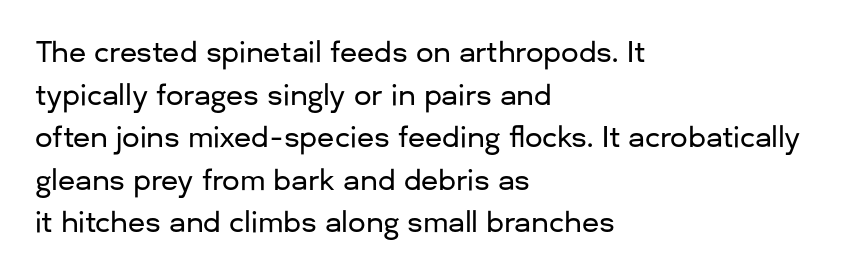
{"serif": "no", "italic": "no", "width": "normal", "stroke_contrast": "low", "x_height": "medium", "monospaced": "no", "underline": "no", "align": "left", "line_spacing": "normal", "line_spacing_ratio": 1.52, "letter_spacing": "normal", "letter_spacing_em": 0.0, "glyph_px": 28}
